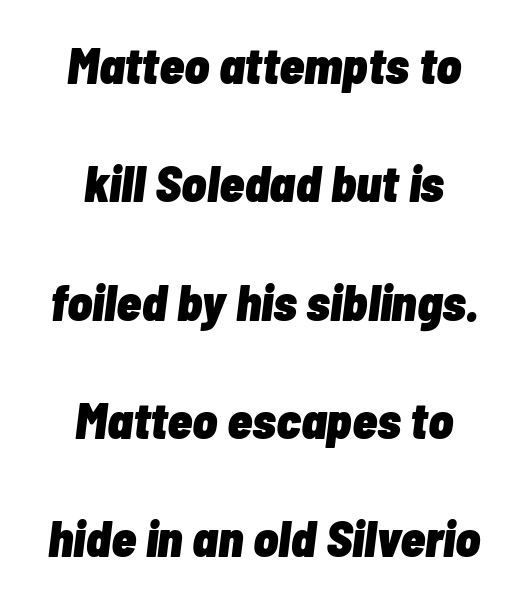
Its strokes are broad and dark, the hallmark of bold type. Rows of type keep a wide berth in the vertical direction. The passage is arranged like a title page — every line centered. The gap between lines stays unmarked. Rendered with sloped, italic letterforms.
